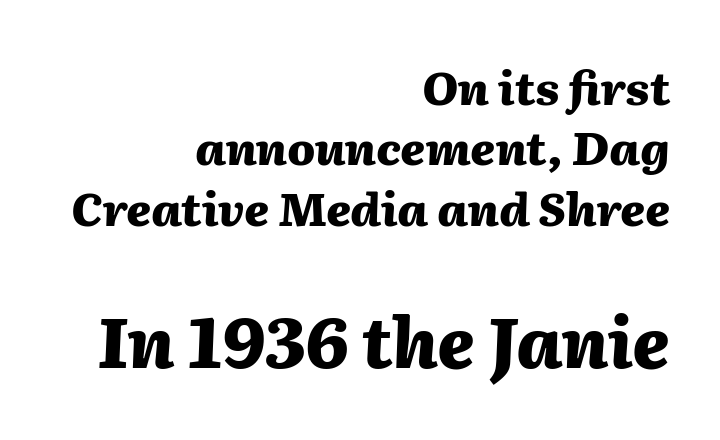
Yep, that's italic — everything's leaning. Its strokes are broad and dark, the hallmark of bold type. Underlining? Definitely not there. Compared with a flush-left layout, this one pins lines to the opposite, right side. The second block has been scaled up relative to the first. The passage shown has conventional tracking throughout.
